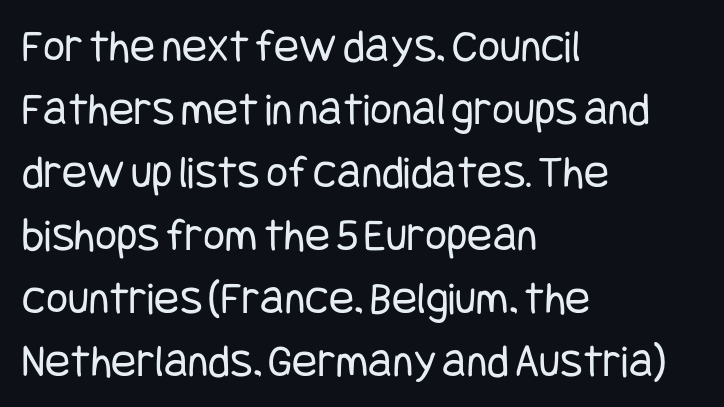
Q: Is the text bold? A: No.
Q: Is the text italic (slanted)? A: No, it is upright.
Q: Is the typeface a serif or a sans-serif typeface? A: Sans-serif.
Q: Is the text underlined? A: No.
Q: How is the paragraph aligned? A: Left-aligned.
Q: Is the spacing between letters normal or unusually wide? A: Normal.
Q: Is the spacing between lines tight, normal or loose? A: Normal.
Q: Width (condensed, normal, or wide)? A: Condensed.
Q: Stroke contrast? A: Low.
Q: x-height? A: Large.
